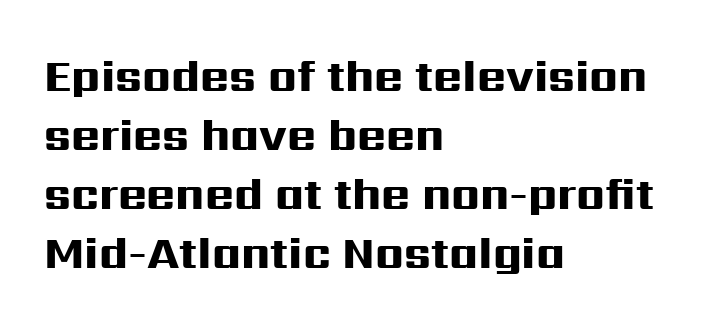
Q: Is the text bold? A: Yes.
Q: Is the text italic (slanted)? A: No, it is upright.
Q: Is the typeface a serif or a sans-serif typeface? A: Sans-serif.
Q: Is the text underlined? A: No.
Q: How is the paragraph aligned? A: Left-aligned.
Q: Is the spacing between letters normal or unusually wide? A: Normal.
Q: Is the spacing between lines tight, normal or loose? A: Normal.
Q: Width (condensed, normal, or wide)? A: Wide.
Q: Stroke contrast? A: High.
Q: x-height? A: Medium.
Q: Monospaced? A: No.
